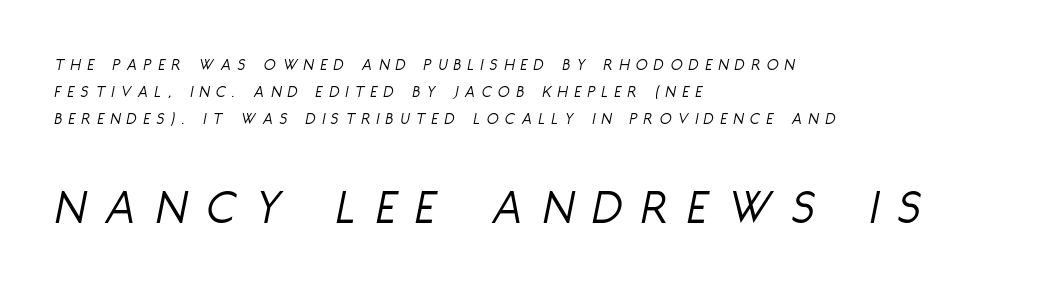
The image shows 51 px light, condensed type, italic (leaning right); set left-aligned, normal line spacing (1.58x), unusually wide letter spacing (+0.4 em), not underlined; the second (bottom) block is 3.0x larger; low stroke contrast and a large x-height.
